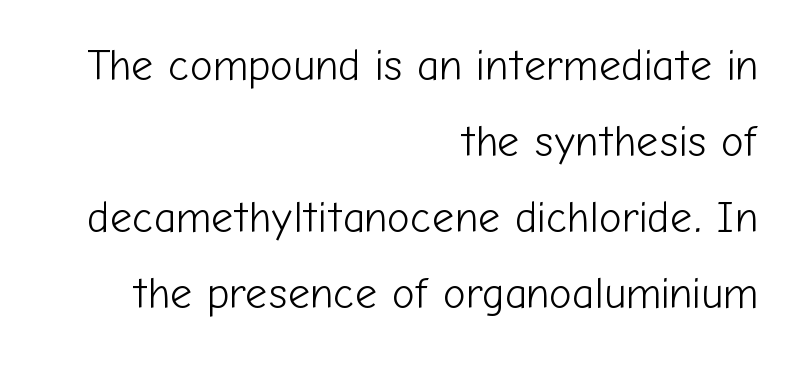
The face used here is proportionally spaced, like ordinary book or web type. Descender tails drop into unmarked territory. Stroke thickness stays within the range of a standard reading face or lighter. Observe the absence of serifs on each vertical stroke in this sample.
